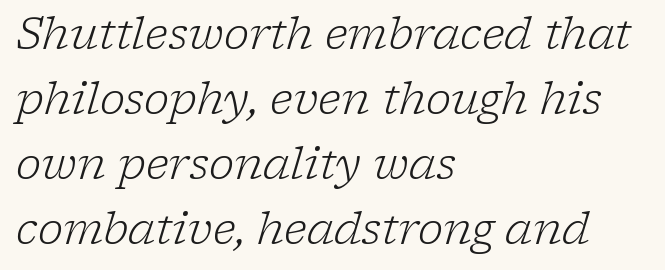
{"serif": "yes", "italic": "yes", "lean": "right", "slant_degrees": 17, "bold": "no", "weight": "light", "width": "normal", "stroke_contrast": "low", "x_height": "medium", "monospaced": "no", "underline": "no", "align": "left", "line_spacing": "normal", "line_spacing_ratio": 1.51, "letter_spacing": "normal", "letter_spacing_em": 0.0, "glyph_px": 43}
